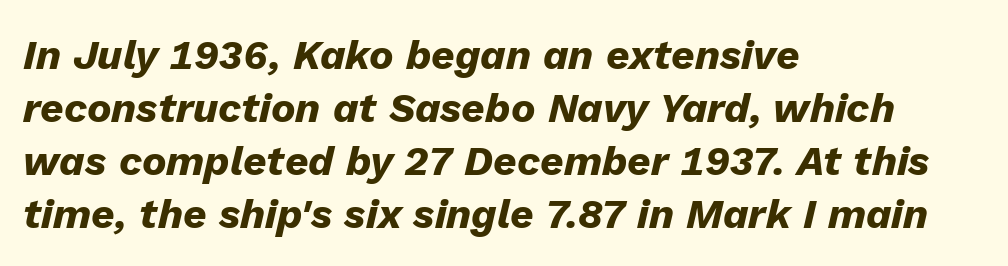
Q: Is the text bold? A: Yes.
Q: Is the text italic (slanted)? A: Yes, it leans right by about 13 degrees.
Q: Is the text underlined? A: No.
Q: How is the paragraph aligned? A: Left-aligned.
Q: Is the spacing between letters normal or unusually wide? A: Normal.
Q: Is the spacing between lines tight, normal or loose? A: Normal.
Q: Width (condensed, normal, or wide)? A: Normal.
Q: Stroke contrast? A: Low.
Q: x-height? A: Medium.
Q: Monospaced? A: No.
